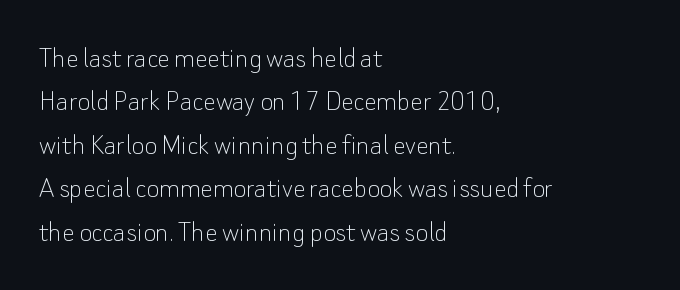
This rendering leaves character spacing at its baseline value. Casual observation: everything's shoved over to the left. This sample has the flowing, uneven cadence of proportional lettering. Observe the absence of serifs on each vertical stroke in this sample. A normal amount of white space separates one row of letters from the next.
